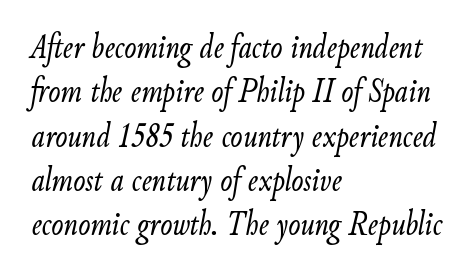
The image shows 36 px light, condensed type, italic (leaning right); set left-aligned, line spacing 1.23x, normal letter spacing, not underlined; low stroke contrast and a small x-height.
